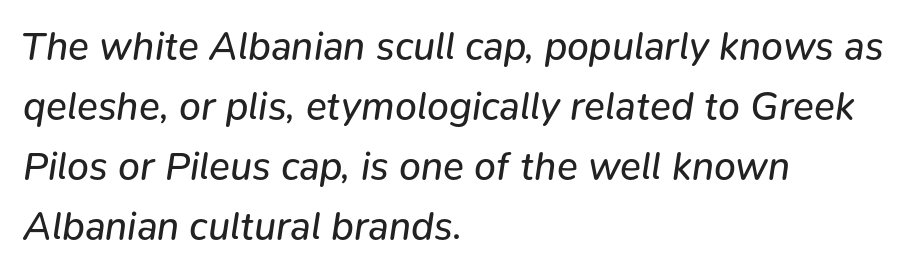
The image shows 39 px regular-weight type, italic (leaning right); set left-aligned, normal line spacing (1.54x), normal letter spacing, not underlined; low stroke contrast and a medium x-height.
